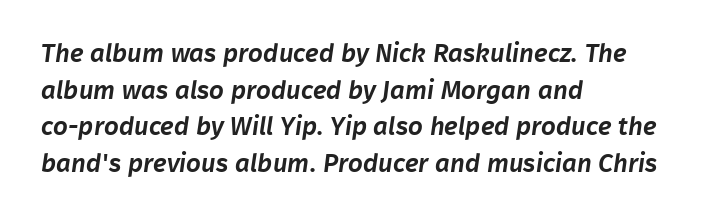
Q: Is the text underlined? A: No.
Q: How is the paragraph aligned? A: Left-aligned.
Q: Is the spacing between letters normal or unusually wide? A: Normal.
Q: Is the spacing between lines tight, normal or loose? A: Normal.
